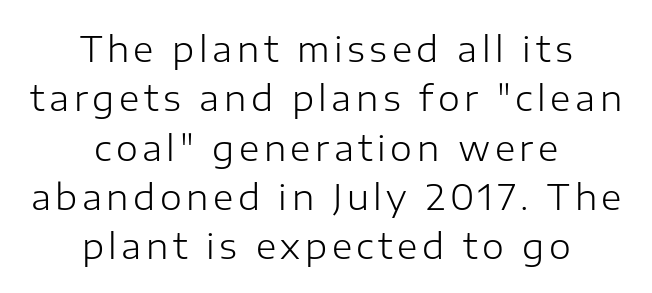
What's the leading like? Ordinary, nothing unusual. Character widths vary here, with narrow letters taking less room than wide ones. Each row of text sits above clean, open space. Nope, not italic — everything's standing straight. In terms of letterform style, serifs are entirely absent. Weight: not bold — regular or lighter.
